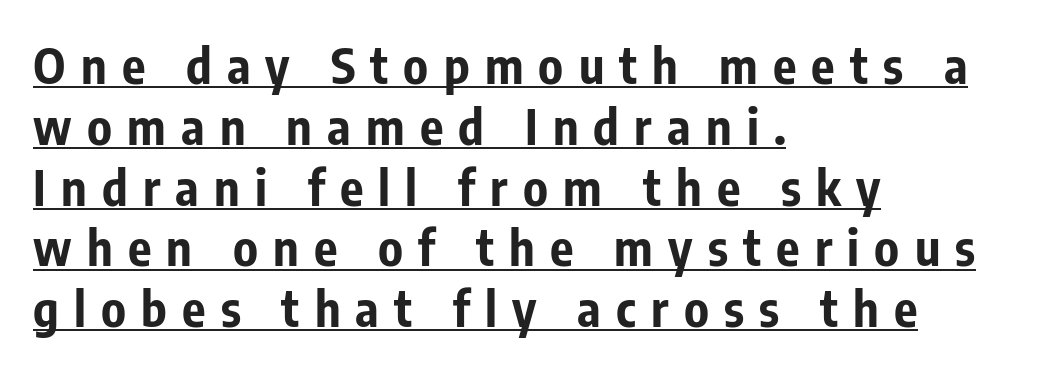
You can tell it's not italic because the verticals are truly vertical. The compositor pushed each line to the left boundary. The passage shown is typeset with a sans-serif family. The line texture is sparse and dotted thanks to wide tracking. The typesetter has applied underlining to the passage shown.
